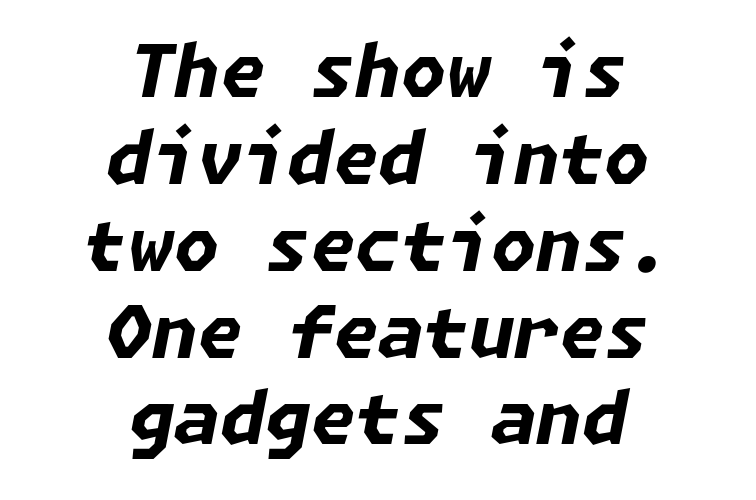
Q: Is the text bold? A: Yes.
Q: Is the text italic (slanted)? A: Yes, it leans right by about 11 degrees.
Q: Is the text underlined? A: No.
Q: How is the paragraph aligned? A: Centered.
Q: Is the spacing between letters normal or unusually wide? A: Normal.
Q: Width (condensed, normal, or wide)? A: Normal.
Q: Stroke contrast? A: Low.
Q: x-height? A: Medium.
